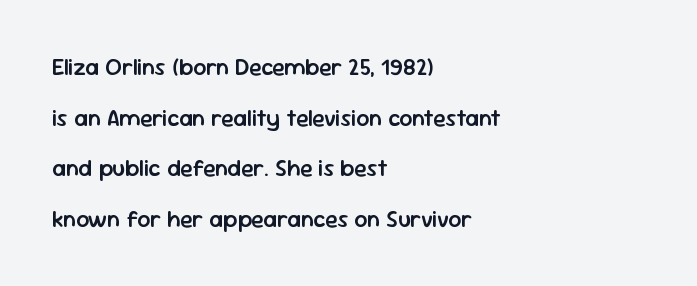
This is roman type, the default non-slanted kind. Has an underline been added? It has not. Weight: semibold (demi). This rendering uses left alignment, leaving the right contour irregular.
